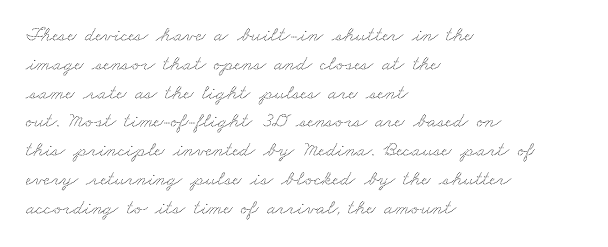
The image shows 21 px text type; set left-aligned, normal line spacing (1.37x), normal letter spacing, not underlined.
